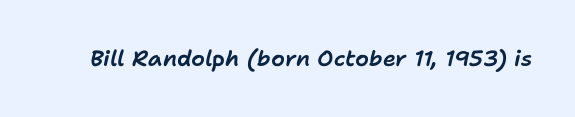
{"italic": "yes", "lean": "right", "slant_degrees": 11, "underline": "no", "letter_spacing": "normal", "letter_spacing_em": 0.0, "glyph_px": 22}
